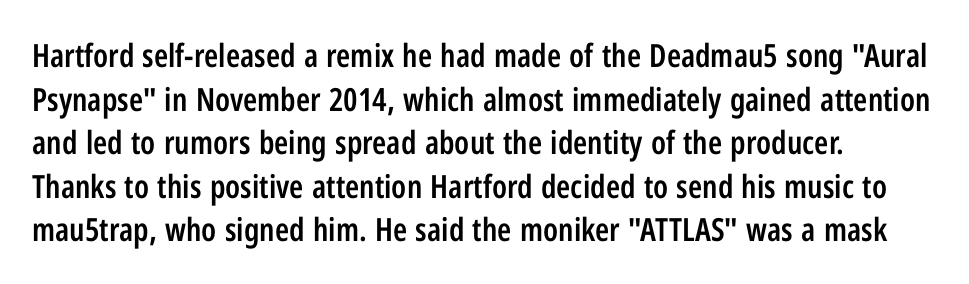
In CSS terms this would be text-align: left. Vertical strokes here are truly vertical. Here the designer chose a conventional face with non-uniform glyph widths. Spacing between characters is what you'd get straight out of the box.
